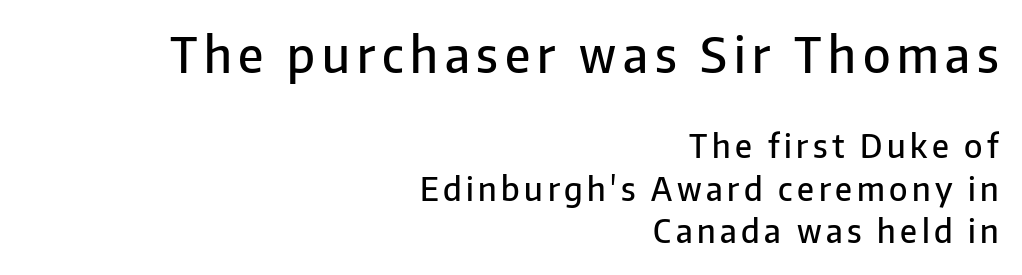
Q: Is the text bold? A: Semi-bold.
Q: Is the text italic (slanted)? A: No, it is upright.
Q: Is the typeface a serif or a sans-serif typeface? A: Sans-serif.
Q: Is the text underlined? A: No.
Q: How is the paragraph aligned? A: Right-aligned.
Q: Is the spacing between lines tight, normal or loose? A: Normal.
Q: Which block of text is set in a larger size, the first (top) or the second (bottom)? A: The first (top) one.
Q: Width (condensed, normal, or wide)? A: Normal.
Q: Stroke contrast? A: Low.
Q: x-height? A: Medium.
Q: Monospaced? A: No.
